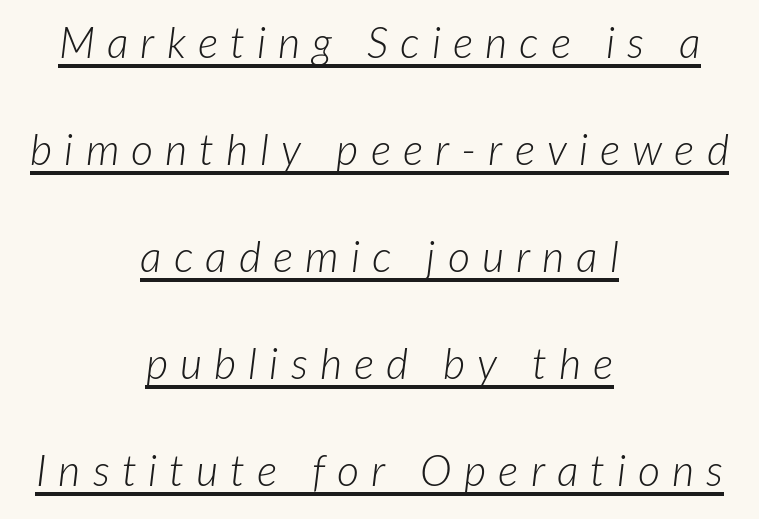
The image shows 43 px light type, italic (leaning right); set centered, loose line spacing (2.49x), unusually wide letter spacing (+0.28 em), underlined; low stroke contrast and a medium x-height.
